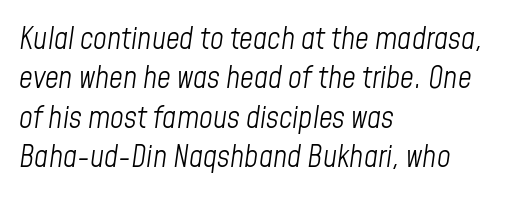
The passage shown is not bold in any degree. The letterforms sit shoulder to shoulder at normal distance. Proportional: the letters do not fall into vertical columns. If you drew a ruler down the left edge, every line would touch it. Vertical spacing — default.
